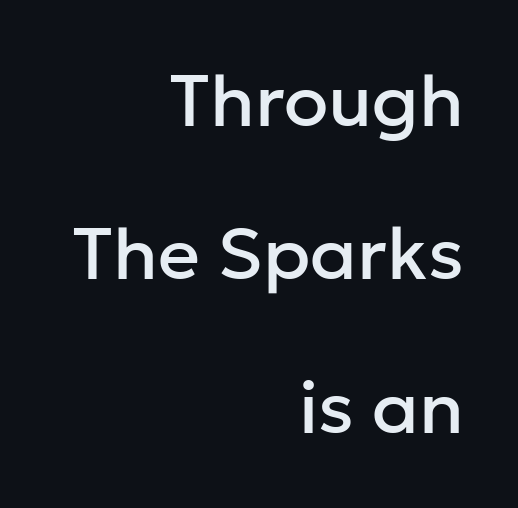
{"serif": "no", "italic": "no", "width": "normal", "stroke_contrast": "low", "x_height": "medium", "monospaced": "no", "underline": "no", "align": "right", "line_spacing": "loose", "line_spacing_ratio": 2.1, "letter_spacing": "normal", "letter_spacing_em": 0.0, "glyph_px": 73}
